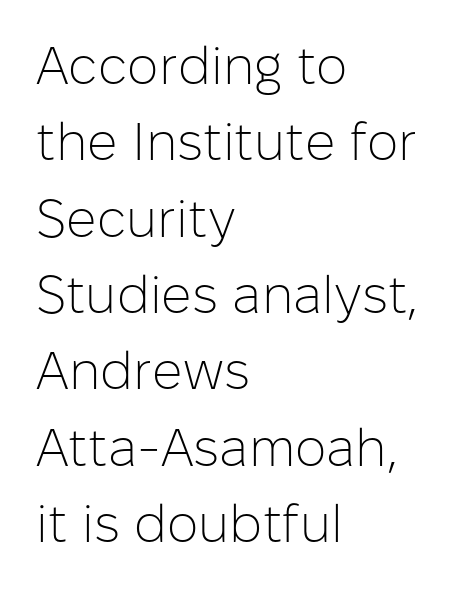
Short and long lines alike share a common starting point at left. You could not count columns in this text — the font is proportionally spaced. Descenders hang freely into open space. Each new line begins a customary step beneath the previous one. You could call the tracking neutral — neither tight nor loose.
